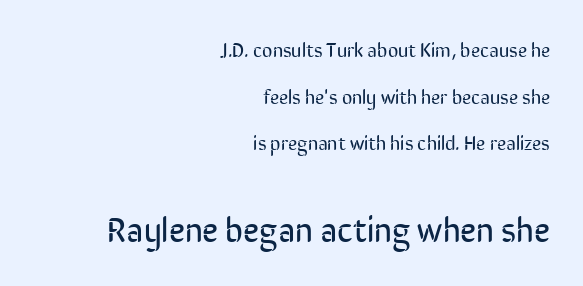
Q: Is the text bold? A: No.
Q: Is the text italic (slanted)? A: No, it is upright.
Q: Is the typeface a serif or a sans-serif typeface? A: Sans-serif.
Q: Is the text underlined? A: No.
Q: How is the paragraph aligned? A: Right-aligned.
Q: Is the spacing between letters normal or unusually wide? A: Normal.
Q: Is the spacing between lines tight, normal or loose? A: Loose.
Q: Which block of text is set in a larger size, the first (top) or the second (bottom)? A: The second (bottom) one.
Q: Width (condensed, normal, or wide)? A: Condensed.
Q: Stroke contrast? A: Low.
Q: x-height? A: Medium.
Q: Monospaced? A: No.
